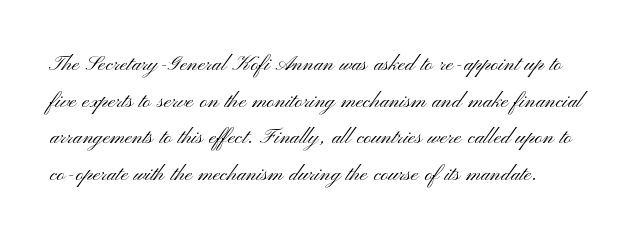
Q: Is the text bold? A: No.
Q: Is the text italic (slanted)? A: Yes.
Q: Is the text underlined? A: No.
Q: Is the spacing between letters normal or unusually wide? A: Normal.
Q: Is the spacing between lines tight, normal or loose? A: Normal.
